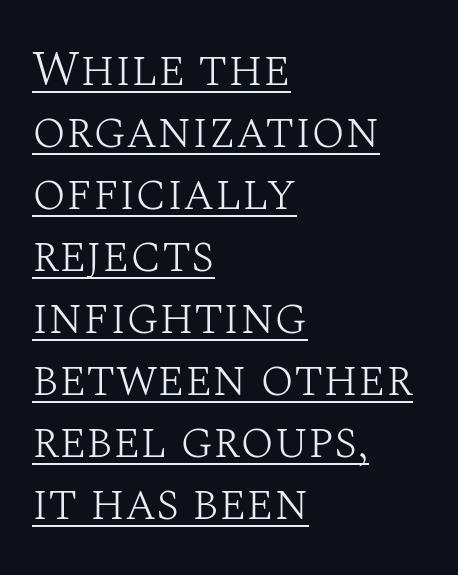
Tracking value appears to be zero — textbook default spacing. These glyphs show unthickened strokes, regular width or finer. Is there an underline? Yes — a line sits under the letters. The axis of the letterforms is exactly vertical. These lines stack with their left ends in a neat column.
